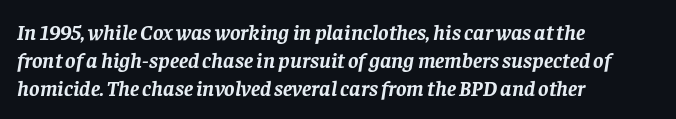
One-word summary of the alignment: left. This sample uses plain, unmodified letter spacing. This is heavy type, rendered in bold. Honestly, there is no underline to notice here at all. These lines sit exactly where default settings would place them.
